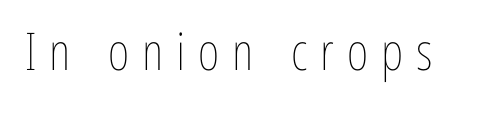
Q: Is the text bold? A: No.
Q: Is the text italic (slanted)? A: No, it is upright.
Q: Is the text underlined? A: No.
Q: Is the spacing between letters normal or unusually wide? A: Unusually wide.
Q: Width (condensed, normal, or wide)? A: Condensed.
Q: Stroke contrast? A: Low.
Q: x-height? A: Medium.
Q: Monospaced? A: No.
